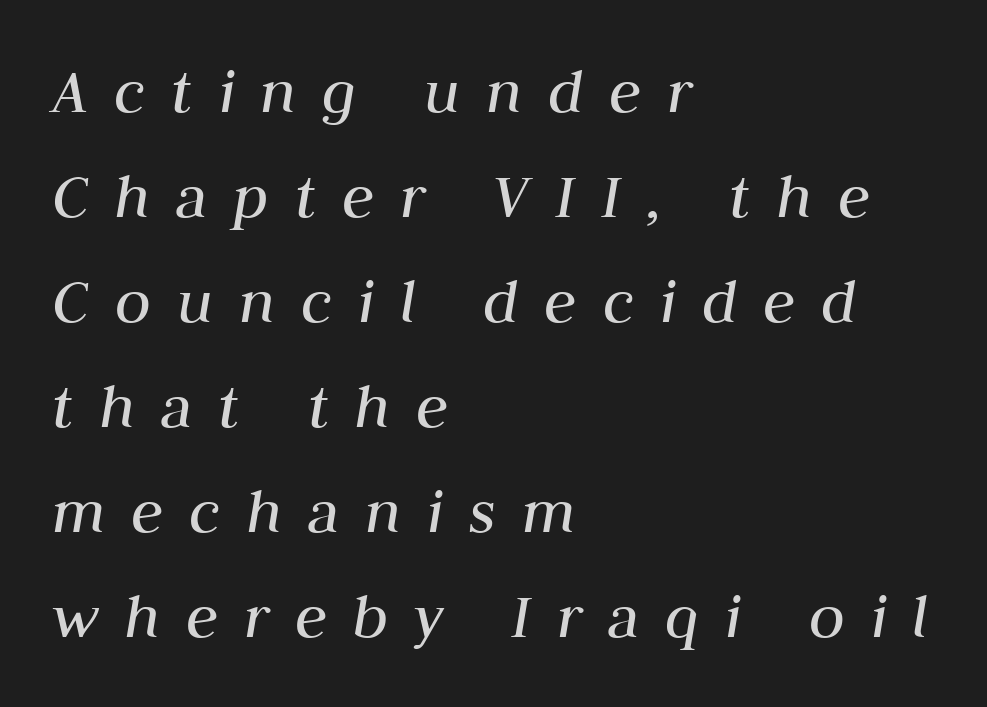
{"italic": "yes", "lean": "right", "slant_degrees": 10, "bold": "no", "weight": "regular", "width": "normal", "stroke_contrast": "medium", "x_height": "medium", "monospaced": "no", "underline": "no", "align": "left", "line_spacing": "normal", "line_spacing_ratio": 1.59, "letter_spacing": "wide", "letter_spacing_em": 0.39, "glyph_px": 66}
